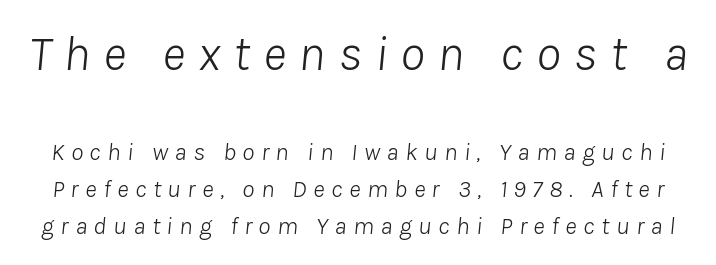
Q: Is the text bold? A: No.
Q: Is the text italic (slanted)? A: Yes, it leans right by about 8 degrees.
Q: Is the text underlined? A: No.
Q: Is the spacing between letters normal or unusually wide? A: Unusually wide.
Q: Is the spacing between lines tight, normal or loose? A: Normal.
Q: Which block of text is set in a larger size, the first (top) or the second (bottom)? A: The first (top) one.
Q: Width (condensed, normal, or wide)? A: Normal.
Q: Stroke contrast? A: Low.
Q: x-height? A: Medium.
Q: Monospaced? A: No.
